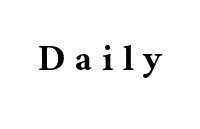
There is plenty of visible air inserted between adjacent glyphs. Check where the strokes stop: tiny serifs finish them off. Is there any slant? The stems are plumb. The glyphs are unaccompanied by any horizontal stroke below them. These lines are rendered in a variable-pitch font.
